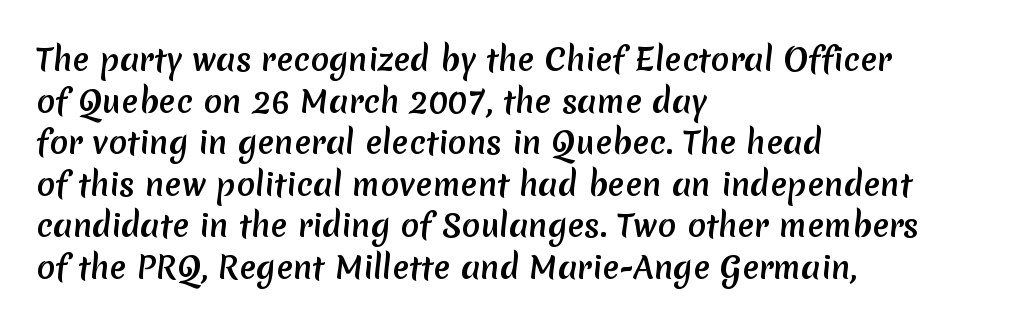
The image shows 31 px sans-serif type; set left-aligned, normal line spacing (1.34x), normal letter spacing, not underlined; medium stroke contrast and a medium x-height.
